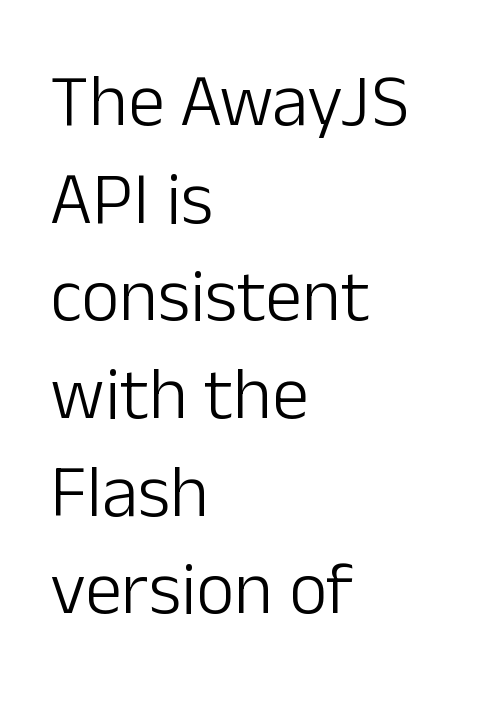
The image shows 74 px light sans-serif type, upright; set left-aligned, normal line spacing (1.32x), normal letter spacing, not underlined; low stroke contrast and a medium x-height.
